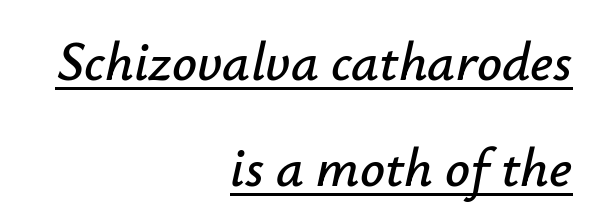
You can see a thin bar hugging the bottom of the glyphs. In terms of posture, this sample is oblique. The space between consecutive lines is lavish. Nothing unusual about the tracking: characters are spaced as the font intends. Varying glyph widths throughout — classic text-font behaviour.
